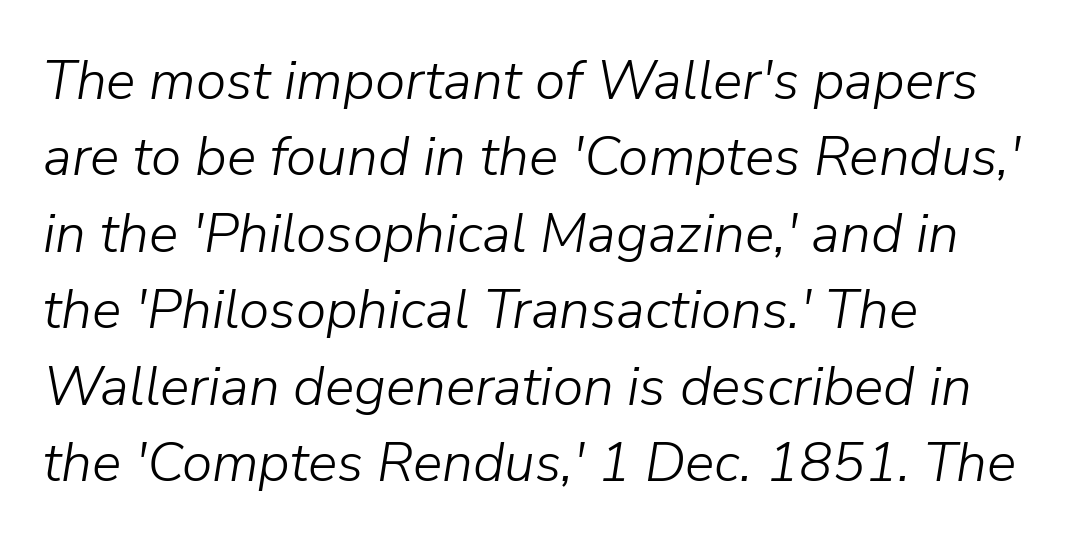
Q: Is the text bold? A: No.
Q: Is the text italic (slanted)? A: Yes, it leans right by about 9 degrees.
Q: Is the text underlined? A: No.
Q: How is the paragraph aligned? A: Left-aligned.
Q: Is the spacing between letters normal or unusually wide? A: Normal.
Q: Is the spacing between lines tight, normal or loose? A: Normal.
Q: Width (condensed, normal, or wide)? A: Normal.
Q: Stroke contrast? A: Low.
Q: x-height? A: Medium.
Q: Monospaced? A: No.
